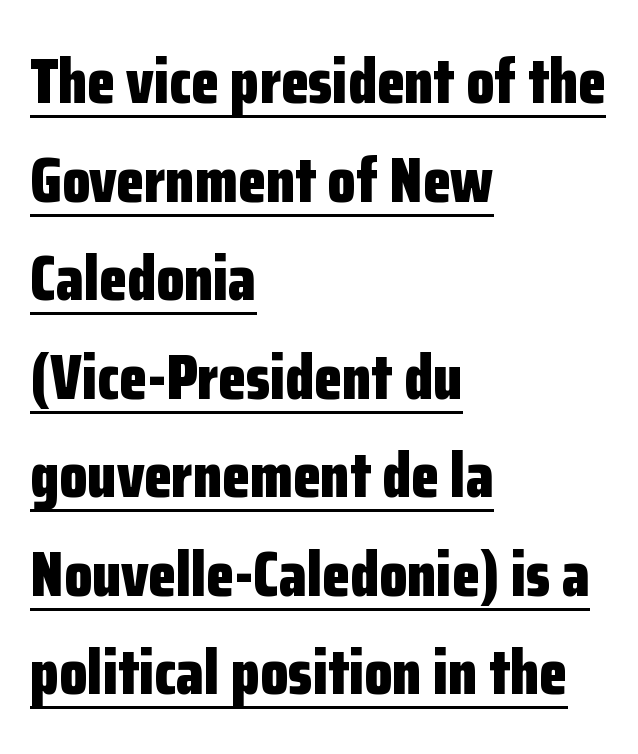
{"serif": "no", "italic": "no", "bold": "yes", "weight": "bold", "width": "condensed", "stroke_contrast": "low", "x_height": "medium", "monospaced": "no", "underline": "yes", "align": "left", "line_spacing": "normal", "line_spacing_ratio": 1.54, "letter_spacing": "normal", "letter_spacing_em": 0.0, "glyph_px": 64}
